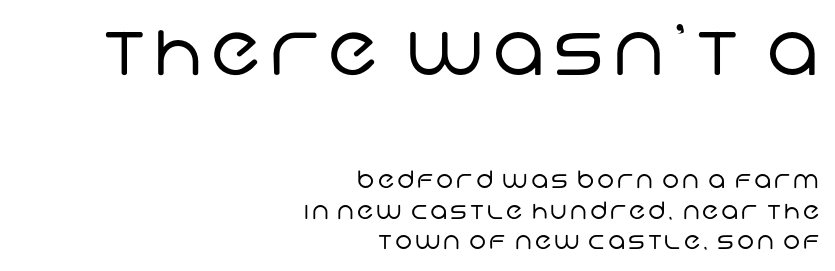
The image shows 73 px regular-weight sans-serif type; set right-aligned, normal line spacing (1.28x), not underlined; the first (top) block is 3.04x larger; low stroke contrast and a large x-height.
